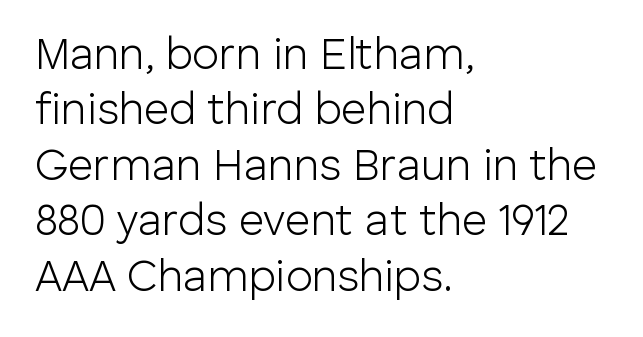
I'd call this a sans setting — the letters go barefoot. Students, note that the glyphs here touch the page at normal intervals. The specimen reads as upright at a glance. Is this a fixed-width face? No — the glyphs have proportional, varying widths. The ragged edge is on the right, which tells us the setting is flush left.
